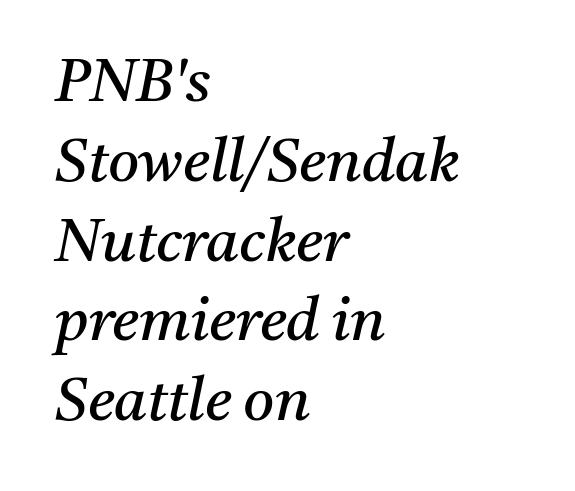
The image shows 60 px regular-weight serif type, italic (leaning right); set left-aligned, normal line spacing (1.33x), normal letter spacing, not underlined; medium stroke contrast and a medium x-height.
